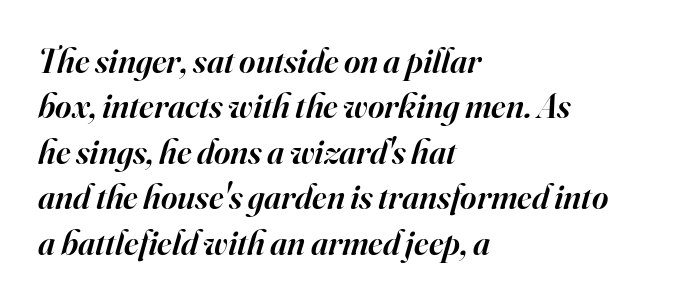
{"serif": "yes", "italic": "yes", "lean": "right", "slant_degrees": 16, "bold": "semi", "weight": "semibold", "width": "normal", "stroke_contrast": "high", "x_height": "small", "monospaced": "no", "underline": "no", "align": "left", "line_spacing": "normal", "line_spacing_ratio": 1.3, "letter_spacing": "normal", "letter_spacing_em": 0.0, "glyph_px": 35}
